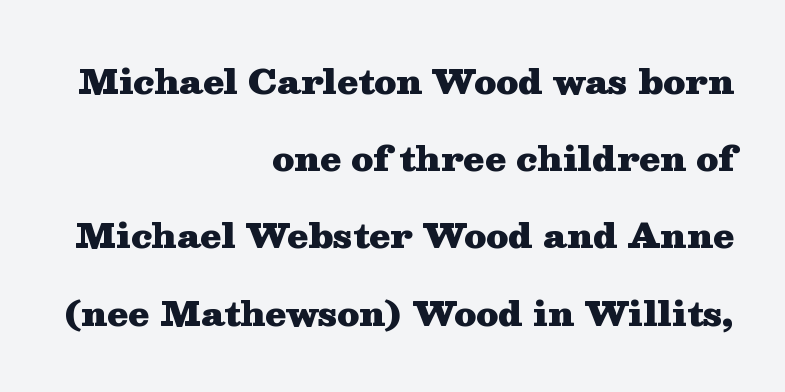
Q: Is the text bold? A: Yes.
Q: Is the text italic (slanted)? A: No, it is upright.
Q: Is the typeface a serif or a sans-serif typeface? A: Serif.
Q: Is the text underlined? A: No.
Q: How is the paragraph aligned? A: Right-aligned.
Q: Is the spacing between letters normal or unusually wide? A: Normal.
Q: Is the spacing between lines tight, normal or loose? A: Loose.
Q: Width (condensed, normal, or wide)? A: Wide.
Q: Stroke contrast? A: Medium.
Q: x-height? A: Medium.
Q: Monospaced? A: No.
